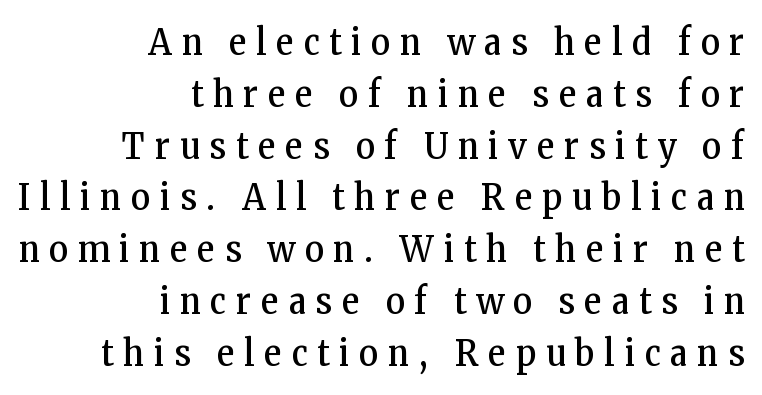
Q: Is the text bold? A: No.
Q: Is the text italic (slanted)? A: No, it is upright.
Q: Is the typeface a serif or a sans-serif typeface? A: Serif.
Q: Is the text underlined? A: No.
Q: How is the paragraph aligned? A: Right-aligned.
Q: Is the spacing between letters normal or unusually wide? A: Unusually wide.
Q: Is the spacing between lines tight, normal or loose? A: Normal.
Q: Width (condensed, normal, or wide)? A: Condensed.
Q: Stroke contrast? A: Low.
Q: x-height? A: Medium.
Q: Monospaced? A: No.
